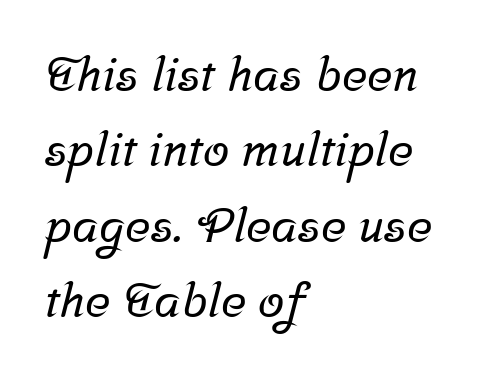
The image shows 48 px text type; set left-aligned, normal line spacing (1.57x), normal letter spacing, not underlined; low stroke contrast and a medium x-height.
